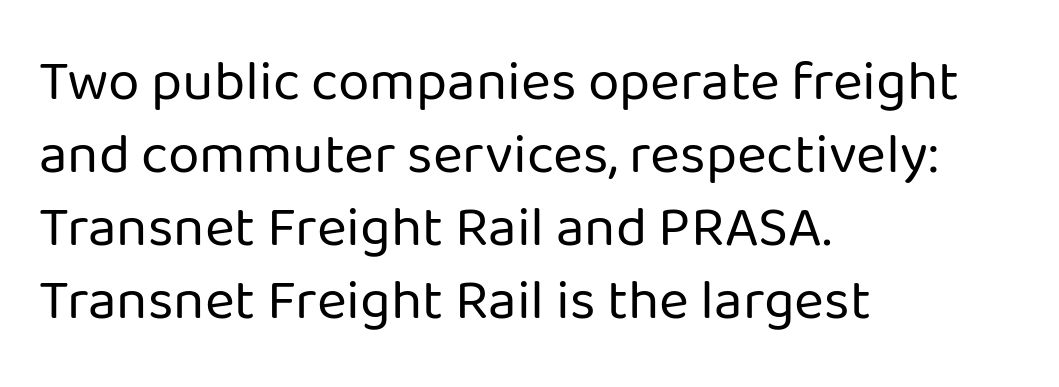
Q: Is the text bold? A: No.
Q: Is the text italic (slanted)? A: No, it is upright.
Q: Is the typeface a serif or a sans-serif typeface? A: Sans-serif.
Q: Is the text underlined? A: No.
Q: How is the paragraph aligned? A: Left-aligned.
Q: Is the spacing between letters normal or unusually wide? A: Normal.
Q: Is the spacing between lines tight, normal or loose? A: Normal.
Q: Width (condensed, normal, or wide)? A: Normal.
Q: Stroke contrast? A: Low.
Q: x-height? A: Medium.
Q: Monospaced? A: No.
